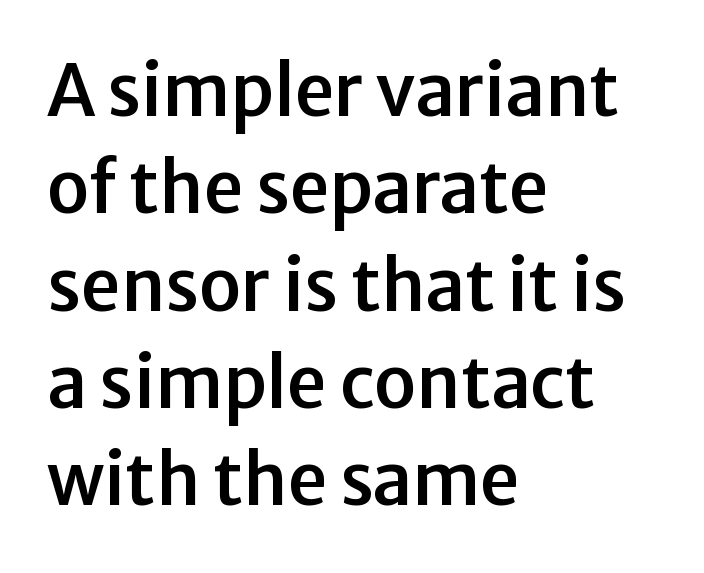
Q: Is the text italic (slanted)? A: No, it is upright.
Q: Is the typeface a serif or a sans-serif typeface? A: Sans-serif.
Q: Is the text underlined? A: No.
Q: How is the paragraph aligned? A: Left-aligned.
Q: Is the spacing between letters normal or unusually wide? A: Normal.
Q: Is the spacing between lines tight, normal or loose? A: Normal.
Q: Width (condensed, normal, or wide)? A: Normal.
Q: Stroke contrast? A: Low.
Q: x-height? A: Medium.
Q: Monospaced? A: No.
